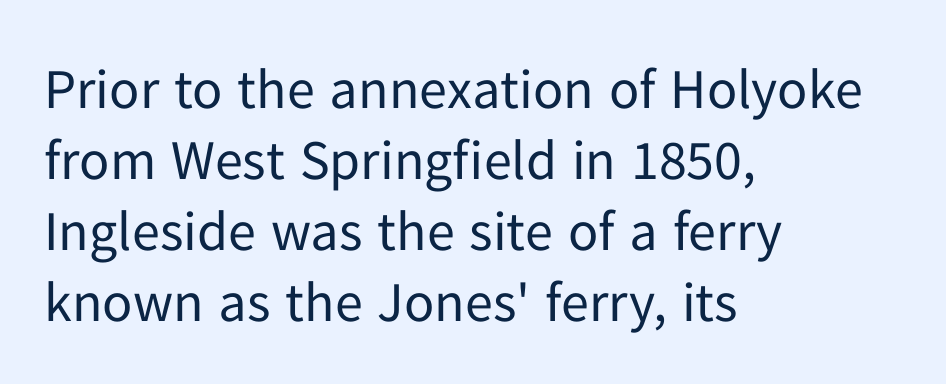
{"serif": "no", "italic": "no", "bold": "no", "weight": "regular", "width": "normal", "stroke_contrast": "low", "x_height": "medium", "monospaced": "no", "underline": "no", "align": "left", "line_spacing": "normal", "line_spacing_ratio": 1.27, "letter_spacing": "normal", "letter_spacing_em": 0.0, "glyph_px": 56}
